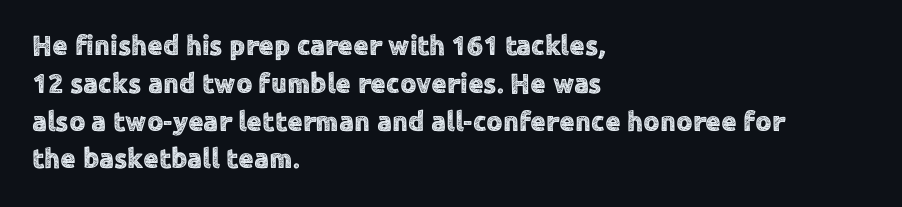
Q: Is the text italic (slanted)? A: No, it is upright.
Q: Is the typeface a serif or a sans-serif typeface? A: Sans-serif.
Q: Is the text underlined? A: No.
Q: How is the paragraph aligned? A: Left-aligned.
Q: Is the spacing between letters normal or unusually wide? A: Normal.
Q: Is the spacing between lines tight, normal or loose? A: Normal.
Q: Width (condensed, normal, or wide)? A: Normal.
Q: x-height? A: Medium.
Q: Monospaced? A: No.
